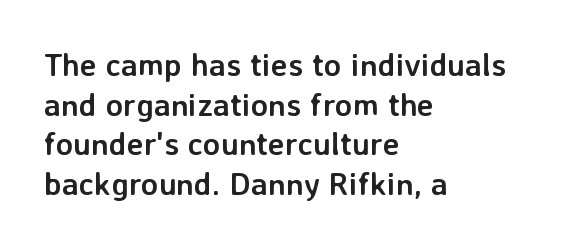
The specimen omits any rule beneath the text block's lines. I'd describe the lettering as bold — thick and assertive. Typeset ragged right — the left edge is the straight one. Notice how the stems are strictly vertical — no italics here. Character widths vary here, with narrow letters taking less room than wide ones.
